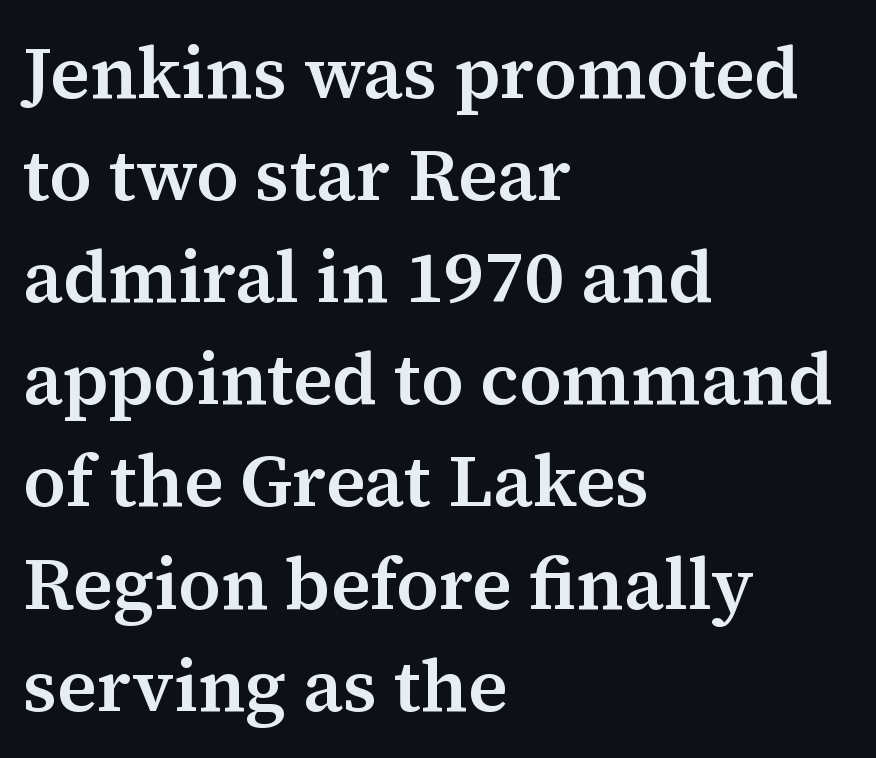
The image shows 74 px semibold serif type, upright; set left-aligned, normal line spacing (1.38x), normal letter spacing, not underlined; medium stroke contrast and a medium x-height.
